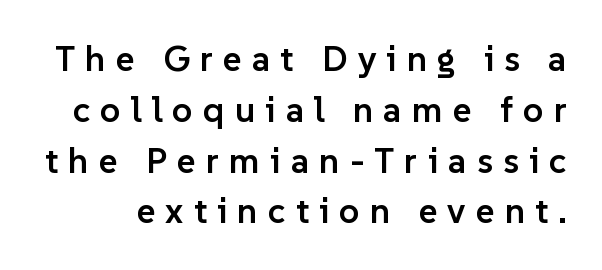
The image shows 36 px semibold sans-serif type, upright; set normal line spacing (1.41x), unusually wide letter spacing (+0.28 em), not underlined; low stroke contrast and a medium x-height.
